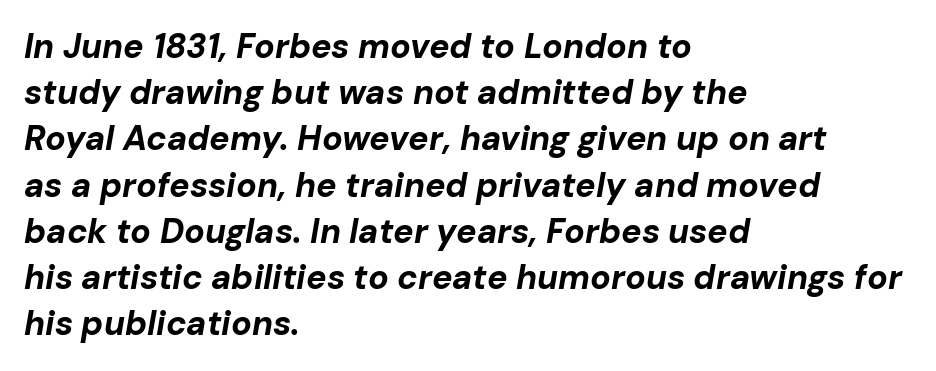
Q: Is the text bold? A: Yes.
Q: Is the text italic (slanted)? A: Yes, it leans right by about 10 degrees.
Q: Is the text underlined? A: No.
Q: How is the paragraph aligned? A: Left-aligned.
Q: Is the spacing between letters normal or unusually wide? A: Normal.
Q: Is the spacing between lines tight, normal or loose? A: Normal.
Q: Width (condensed, normal, or wide)? A: Normal.
Q: Stroke contrast? A: Low.
Q: x-height? A: Medium.
Q: Monospaced? A: No.
